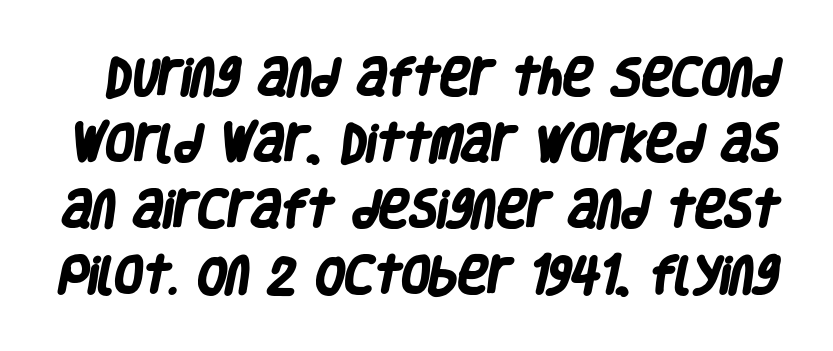
The characters display no serif detailing; their extremities are plain. These lines are rendered in a variable-pitch font. In terms of weight, the rendering is a true, heavy bold. Students, observe: this is what conventionally led text looks like. Anything drawn beneath the words? Only blank space. The line texture is even and compact thanks to regular tracking.
